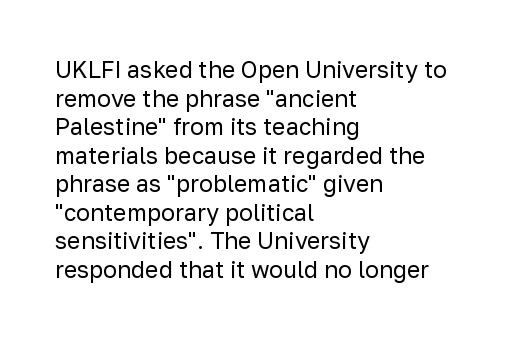
Q: Is the text bold? A: No.
Q: Is the text italic (slanted)? A: No, it is upright.
Q: Is the text underlined? A: No.
Q: How is the paragraph aligned? A: Left-aligned.
Q: Is the spacing between letters normal or unusually wide? A: Normal.
